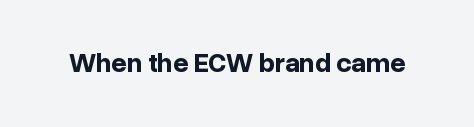
The image shows 27 px bold type, upright; set normal letter spacing, not underlined.
